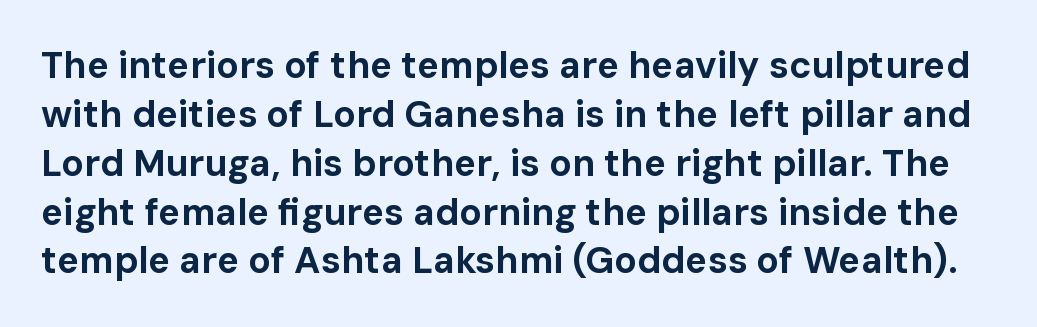
The image shows 37 px bold sans-serif type, upright; set normal line spacing (1.32x), normal letter spacing, not underlined; low stroke contrast and a medium x-height.
